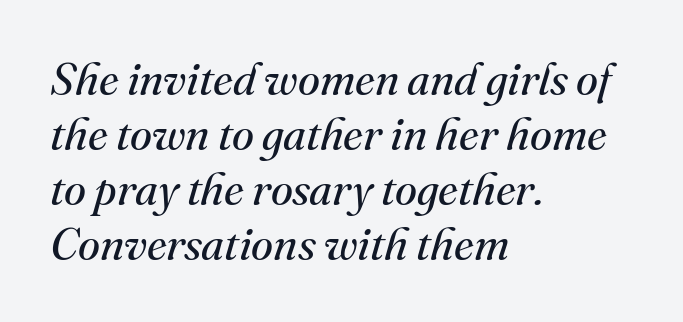
The image shows 45 px regular-weight serif type, italic (leaning right); set left-aligned, line spacing 1.22x, normal letter spacing, not underlined; medium stroke contrast and a small x-height.
